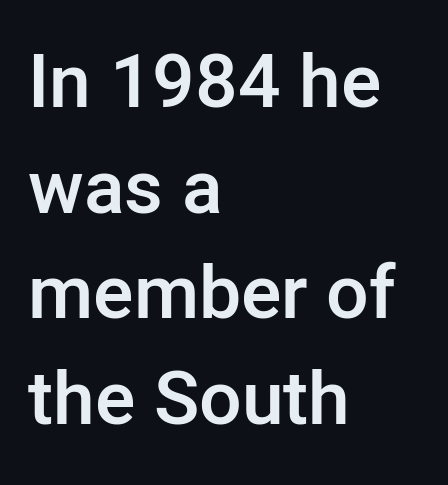
{"serif": "no", "italic": "no", "bold": "semi", "weight": "semibold", "width": "normal", "stroke_contrast": "low", "x_height": "medium", "monospaced": "no", "underline": "no", "align": "left", "line_spacing": "normal", "line_spacing_ratio": 1.41, "letter_spacing": "normal", "letter_spacing_em": 0.0, "glyph_px": 75}
